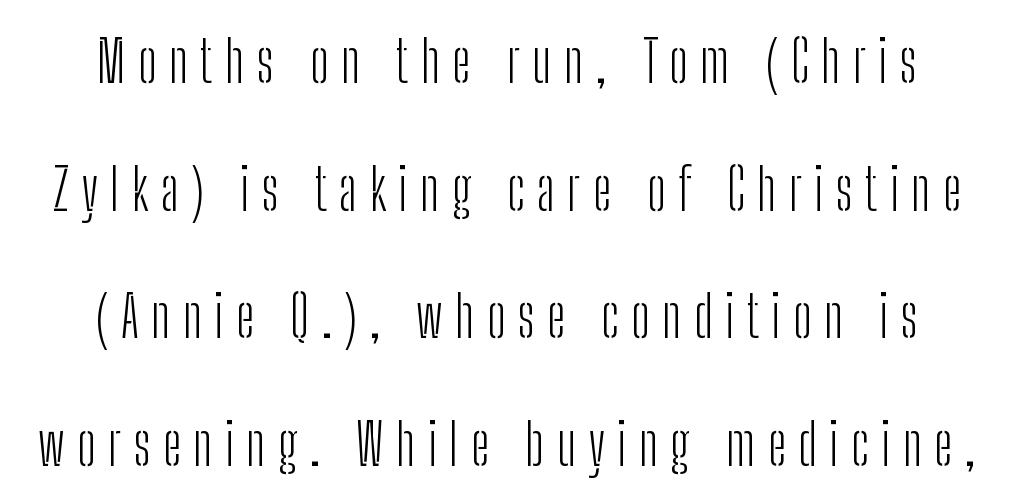
Classification — sans serif. Compared with a typical body face, this is equally light or lighter still. A typesetter would call this proportional, since set widths differ per character. This rendering features lettering with no underline. If you drew a line through each stem, it would be perfectly vertical.
